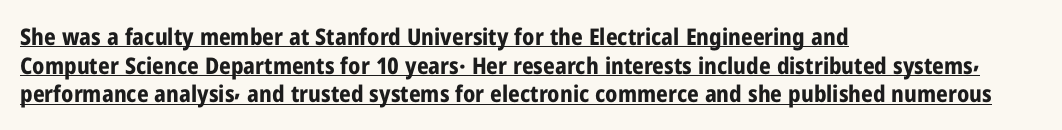
A student would call this left alignment; a typographer would say flush left, rag right. Strokes here are thick enough to call this a true bold. A normal amount of white space separates one row of letters from the next. The passage shown has conventional tracking throughout. In terms of posture, this sample is upright.
